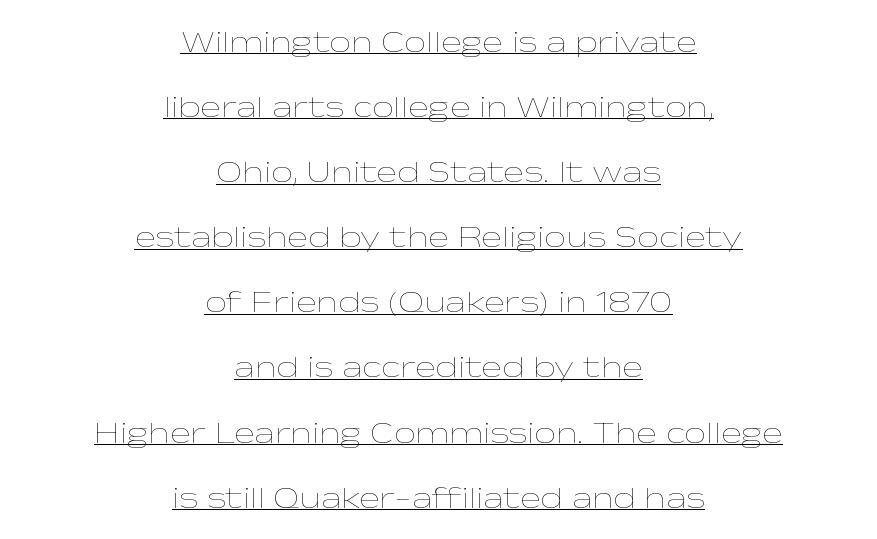
Stems and bowls with no extra thickness — not bold. When letters stand straight like this, we call the style roman or upright. There is no visible air inserted between adjacent glyphs. A baseline rule has been typeset under these characters.
